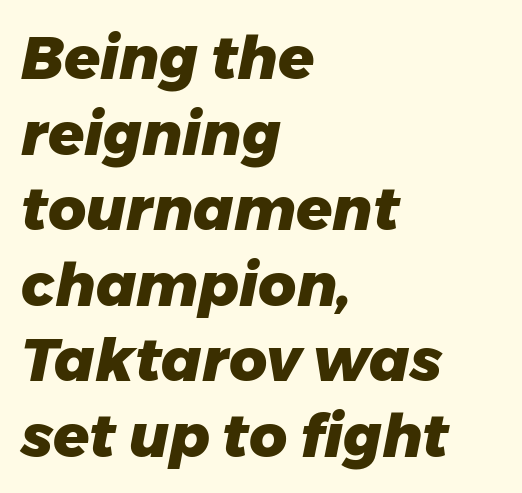
{"italic": "yes", "lean": "right", "slant_degrees": 11, "bold": "yes", "weight": "heavy", "width": "normal", "stroke_contrast": "low", "x_height": "medium", "monospaced": "no", "underline": "no", "align": "left", "line_spacing": "normal", "line_spacing_ratio": 1.28, "letter_spacing": "normal", "letter_spacing_em": 0.0, "glyph_px": 59}
